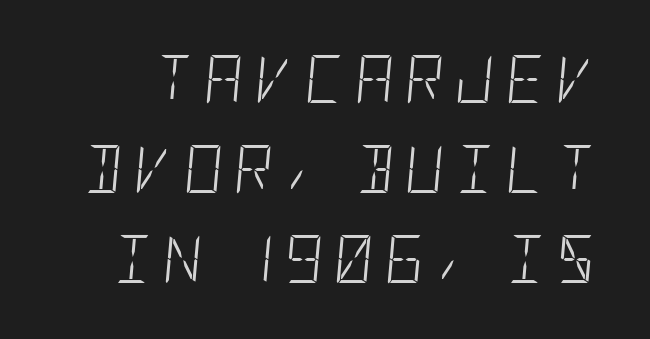
An italicized treatment has been applied to the whole sample. Someone cranked the tracking dial way up on this one. Heaviness? Minimal to ordinary, like unemphasized prose. Underlining? Definitely not there.
